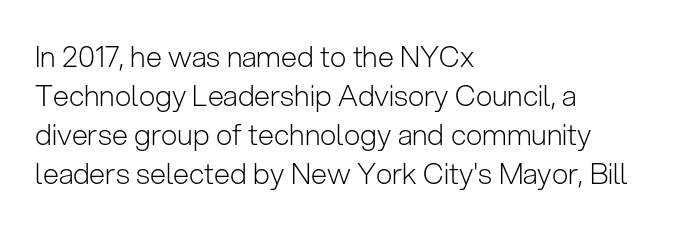
Q: Is the text bold? A: No.
Q: Is the text italic (slanted)? A: No, it is upright.
Q: Is the typeface a serif or a sans-serif typeface? A: Sans-serif.
Q: Is the text underlined? A: No.
Q: How is the paragraph aligned? A: Left-aligned.
Q: Is the spacing between letters normal or unusually wide? A: Normal.
Q: Is the spacing between lines tight, normal or loose? A: Normal.
Q: Width (condensed, normal, or wide)? A: Normal.
Q: Stroke contrast? A: Low.
Q: x-height? A: Medium.
Q: Monospaced? A: No.
